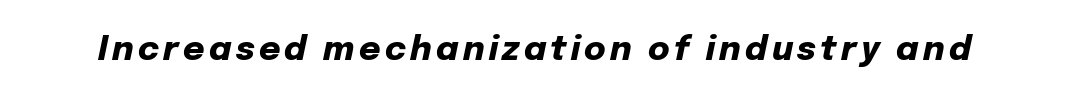
The image shows 33 px heavy type, italic (leaning right); set not underlined; low stroke contrast and a medium x-height.
